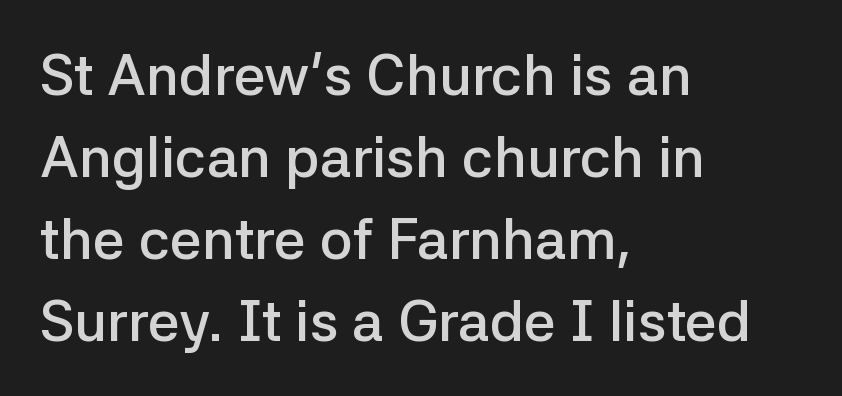
Q: Is the text bold? A: Semi-bold.
Q: Is the text italic (slanted)? A: No, it is upright.
Q: Is the typeface a serif or a sans-serif typeface? A: Sans-serif.
Q: Is the text underlined? A: No.
Q: How is the paragraph aligned? A: Left-aligned.
Q: Is the spacing between letters normal or unusually wide? A: Normal.
Q: Is the spacing between lines tight, normal or loose? A: Normal.
Q: Width (condensed, normal, or wide)? A: Normal.
Q: Stroke contrast? A: Low.
Q: x-height? A: Medium.
Q: Monospaced? A: No.
